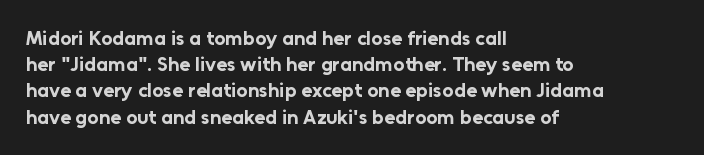
The image shows 20 px bold type, upright; set left-aligned, normal line spacing (1.31x), normal letter spacing, not underlined.
